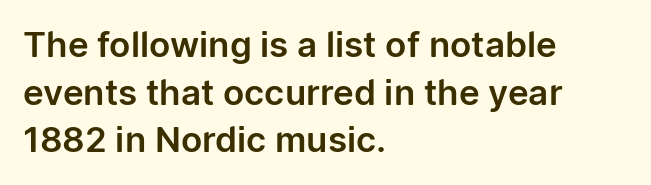
{"serif": "no", "italic": "no", "width": "normal", "stroke_contrast": "low", "x_height": "medium", "monospaced": "no", "underline": "no", "align": "left", "line_spacing": "normal", "line_spacing_ratio": 1.36, "letter_spacing": "normal", "letter_spacing_em": 0.0, "glyph_px": 35}
